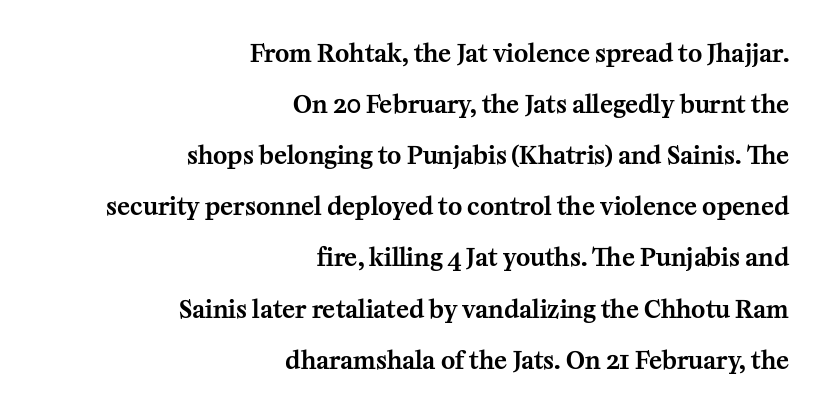
{"italic": "no", "underline": "no", "align": "right", "line_spacing": "loose", "line_spacing_ratio": 2.13, "letter_spacing": "normal", "letter_spacing_em": 0.0, "glyph_px": 24}
